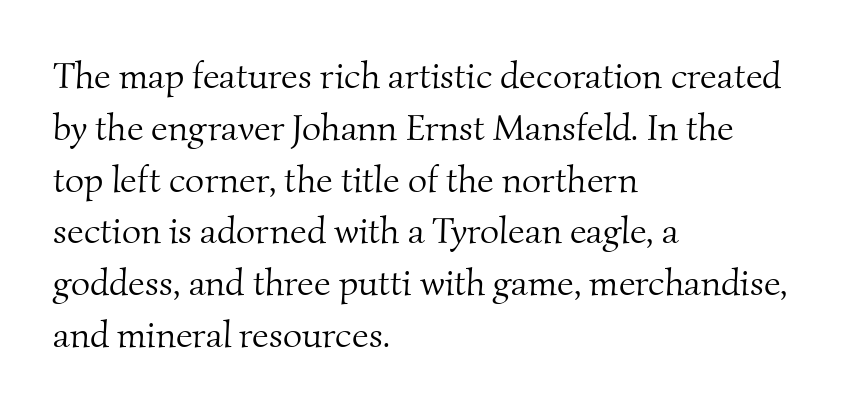
Nobody touched the tracking dial on this one. Bare-footed words on every line. The lines in this sample share a left origin and differ only in where they stop. Counters stay open thanks to moderate or lighter strokes. The letters advance in unequal steps, a hallmark of proportional type. Are there feet on the stems? There are — it's a serif.
